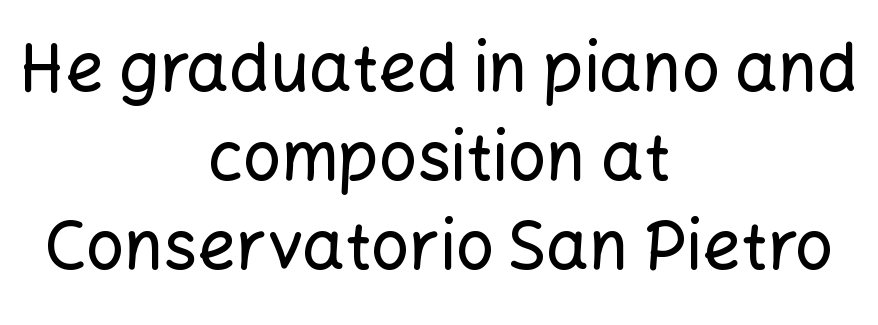
The image shows 67 px sans-serif type, upright; set centered, normal line spacing (1.33x), normal letter spacing, not underlined; low stroke contrast and a medium x-height.
